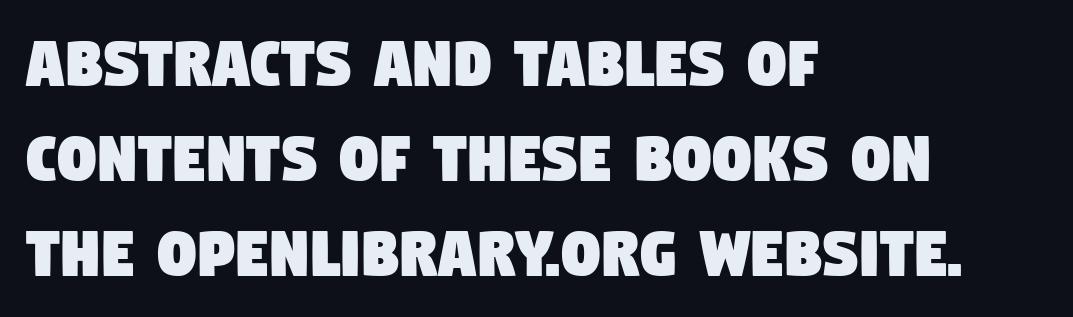
The image shows 76 px condensed sans-serif type; set left-aligned, normal line spacing (1.25x), normal letter spacing, not underlined; low stroke contrast and a large x-height.
